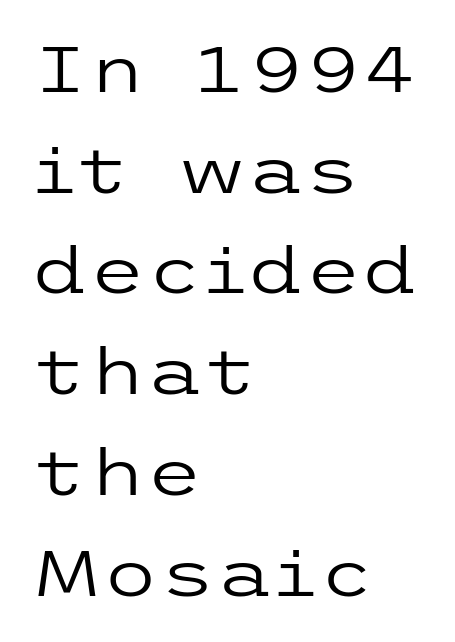
The image shows 65 px regular-weight, wide sans-serif type, upright; set left-aligned, normal line spacing (1.55x), normal letter spacing, not underlined; low stroke contrast and a medium x-height.
